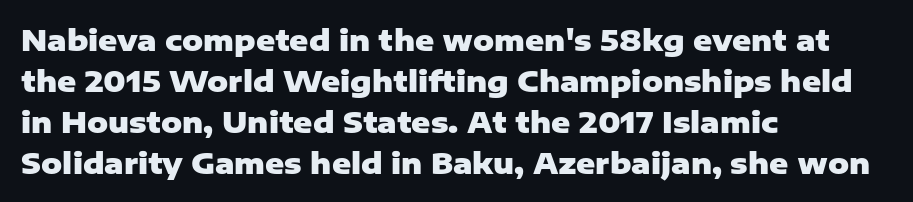
The image shows 29 px heavy sans-serif type, upright; set left-aligned, normal line spacing (1.41x), normal letter spacing, not underlined; low stroke contrast and a medium x-height.
